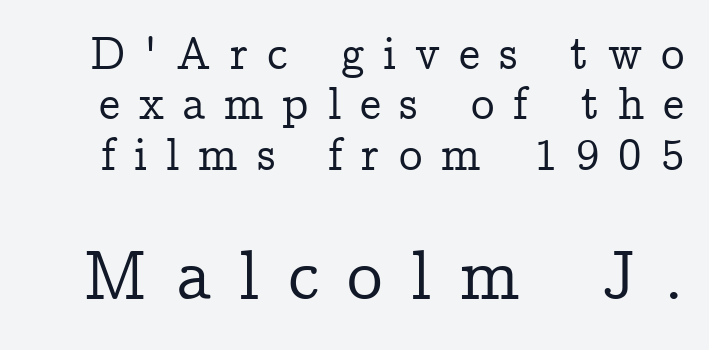
Q: Is the text italic (slanted)? A: No, it is upright.
Q: Is the typeface a serif or a sans-serif typeface? A: Serif.
Q: Is the text underlined? A: No.
Q: Is the spacing between letters normal or unusually wide? A: Unusually wide.
Q: Is the spacing between lines tight, normal or loose? A: Tight.
Q: Which block of text is set in a larger size, the first (top) or the second (bottom)? A: The second (bottom) one.
Q: Width (condensed, normal, or wide)? A: Normal.
Q: Stroke contrast? A: Low.
Q: x-height? A: Medium.
Q: Monospaced? A: No.
